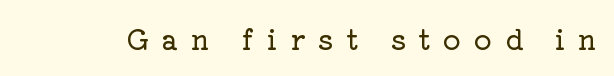
{"serif": "yes", "italic": "no", "width": "normal", "stroke_contrast": "low", "x_height": "medium", "monospaced": "no", "underline": "no", "letter_spacing": "wide", "letter_spacing_em": 0.45, "glyph_px": 28}
